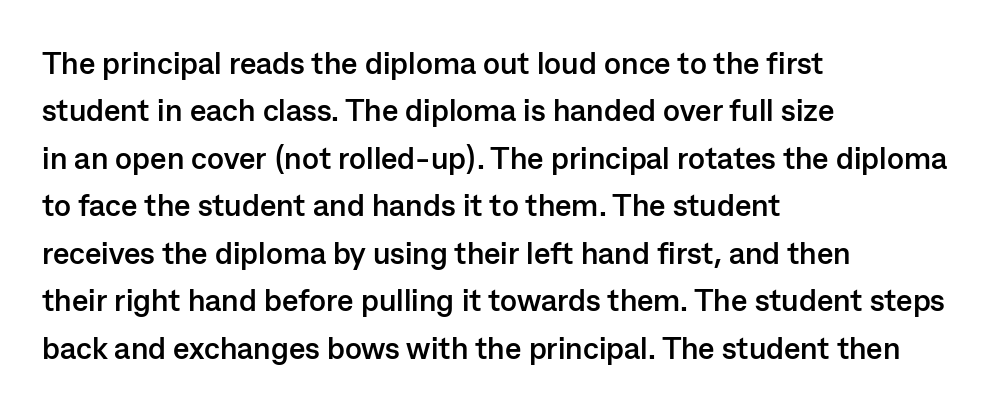
Leading matches the norm, producing a regular column. Tracking here is standard; glyphs follow each other at the usual distance. The typesetter chose a ragged-right arrangement here. The foot of each line stays bare and open. You could not count columns in this text — the font is proportionally spaced.
